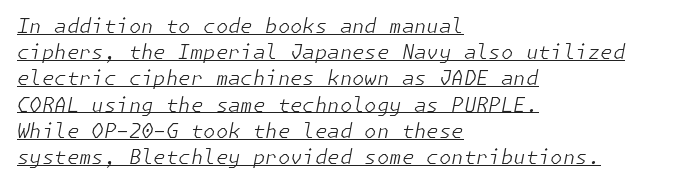
The image shows 20 px text type, italic (leaning right); set left-aligned, normal line spacing (1.31x), normal letter spacing, underlined.
